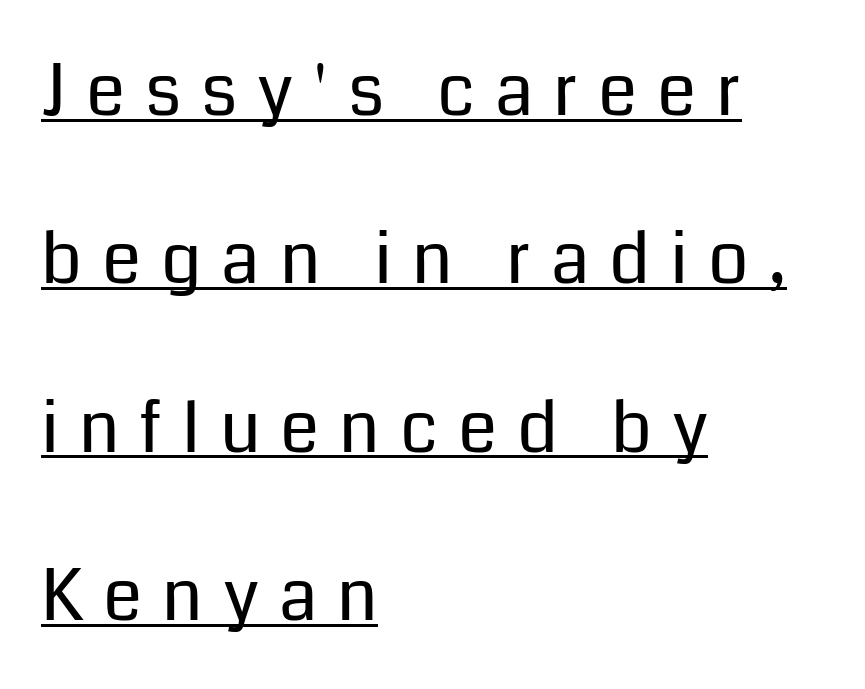
These lines are rendered in a variable-pitch font. The letters stand upright; this is a roman face. Quick note: underline on. Is this a sans? Yes — the strokes have no serifs.
